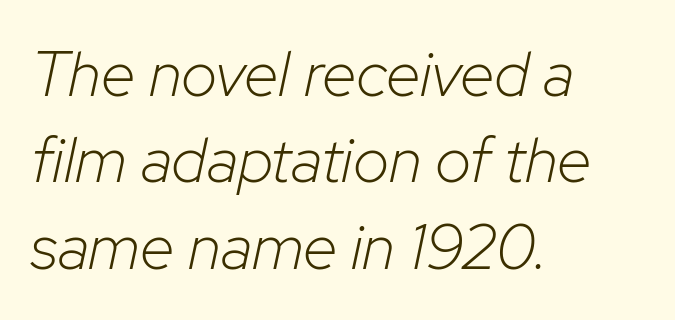
The baseline area is clear. The letters advance in unequal steps, a hallmark of proportional type. Observe the lean: these are italic letterforms. How would I describe the line gaps? Plain and ordinary. Tracking value appears to be zero — textbook default spacing. Compared with a typical body face, this is equally light or lighter still.
